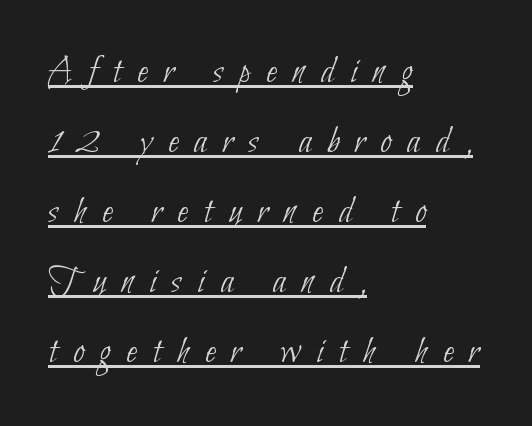
Q: Is the text bold? A: No.
Q: Is the typeface a serif or a sans-serif typeface? A: Sans-serif.
Q: Is the text underlined? A: Yes.
Q: How is the paragraph aligned? A: Left-aligned.
Q: Is the spacing between letters normal or unusually wide? A: Unusually wide.
Q: Width (condensed, normal, or wide)? A: Condensed.
Q: Stroke contrast? A: Low.
Q: x-height? A: Small.
Q: Monospaced? A: No.
